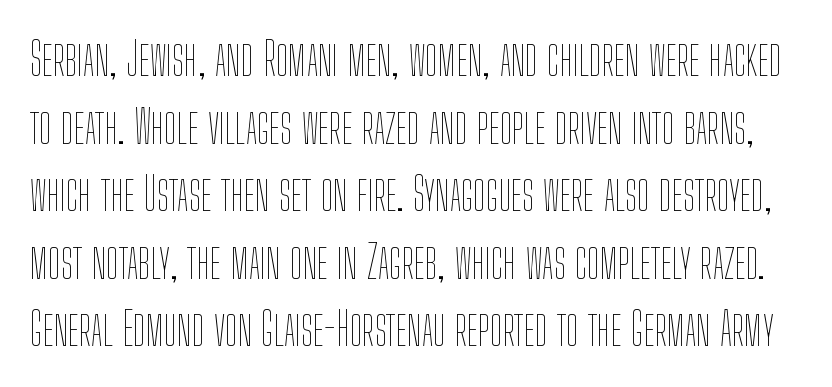
The image shows 46 px thin, condensed type, upright; set normal line spacing (1.47x), normal letter spacing, not underlined; low stroke contrast and a medium x-height.
